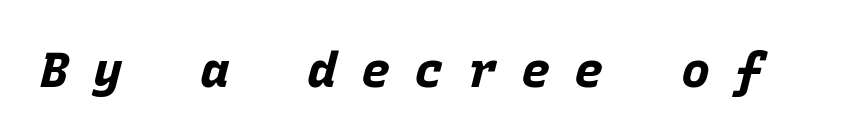
Q: Is the text bold? A: Yes.
Q: Is the text italic (slanted)? A: Yes, it leans right by about 15 degrees.
Q: Is the text underlined? A: No.
Q: Is the spacing between letters normal or unusually wide? A: Unusually wide.
Q: Width (condensed, normal, or wide)? A: Normal.
Q: Stroke contrast? A: Low.
Q: x-height? A: Large.
Q: Monospaced? A: Yes.
